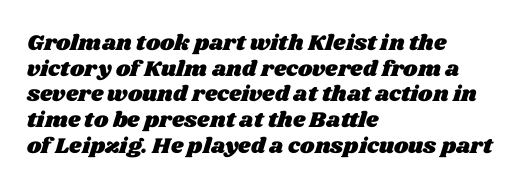
The image shows 22 px text type; set left-aligned, line spacing 1.17x, normal letter spacing, not underlined.
